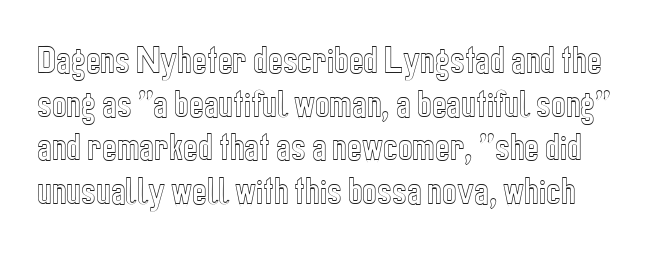
{"italic": "no", "width": "condensed", "x_height": "medium", "monospaced": "no", "underline": "no", "line_spacing": "normal", "line_spacing_ratio": 1.41, "letter_spacing": "normal", "letter_spacing_em": 0.0, "glyph_px": 31}
